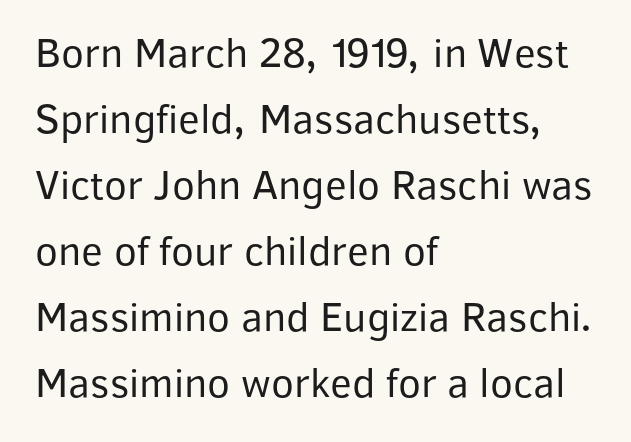
{"serif": "no", "italic": "no", "bold": "no", "weight": "regular", "width": "normal", "stroke_contrast": "low", "x_height": "medium", "monospaced": "no", "underline": "no", "align": "left", "line_spacing": "normal", "line_spacing_ratio": 1.57, "letter_spacing": "normal", "letter_spacing_em": 0.0, "glyph_px": 42}
